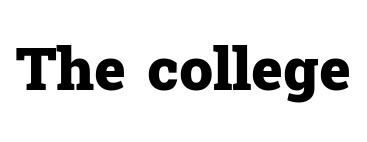
{"serif": "yes", "italic": "no", "bold": "yes", "weight": "heavy", "width": "normal", "stroke_contrast": "low", "x_height": "medium", "monospaced": "no", "underline": "no", "letter_spacing": "normal", "letter_spacing_em": 0.0, "glyph_px": 60}
